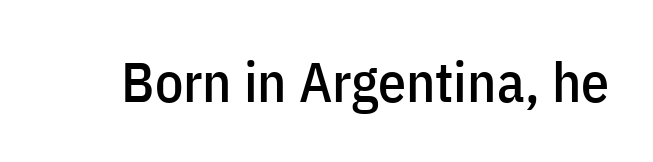
The type family on display is of the sans-serif kind. Between one letter and the next there's only the usual sliver of space. Do the characters align in a grid? No, the font is proportional. The area under the type is left untouched. A typesetter would mark this as roman, not italic.
